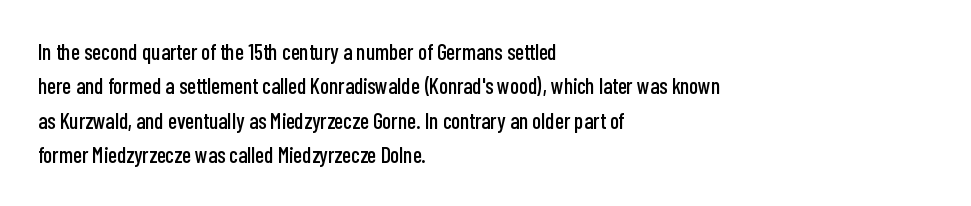
Teacher's note: observe the even left margin — that is flush-left alignment. The passage shown has conventional tracking throughout. It's the straight-up-and-down kind of type. The block of text has a typical density, with ordinary space between rows. The area under the type is left untouched.
